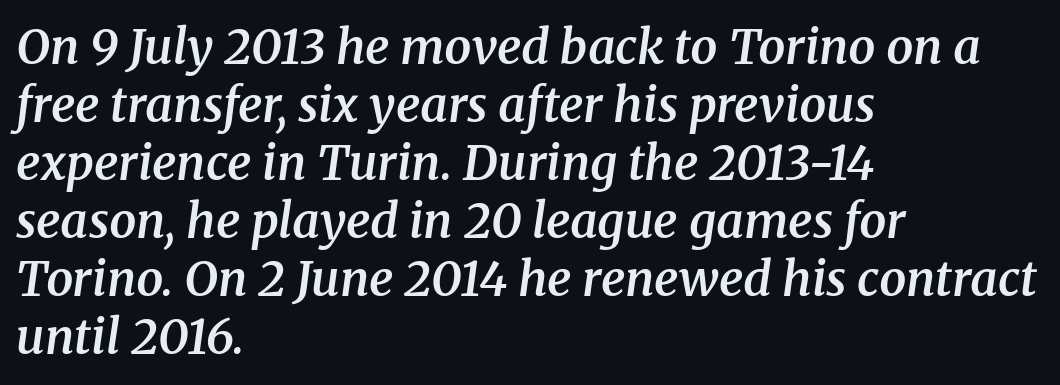
{"serif": "yes", "italic": "yes", "lean": "right", "slant_degrees": 8, "bold": "semi", "weight": "semibold", "width": "normal", "stroke_contrast": "medium", "x_height": "medium", "monospaced": "no", "underline": "no", "align": "left", "line_spacing_ratio": 1.21, "letter_spacing": "normal", "letter_spacing_em": 0.0, "glyph_px": 48}
